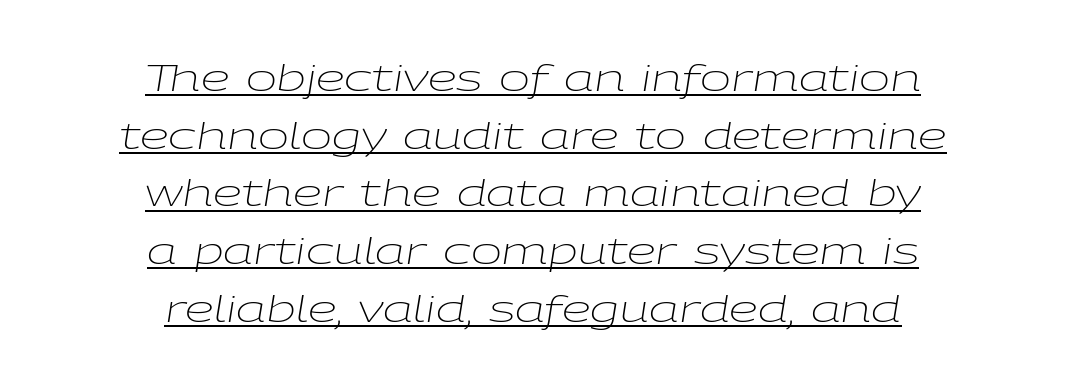
The image shows 37 px light, wide type, italic (leaning right); set centered, normal line spacing (1.56x), normal letter spacing, underlined; low stroke contrast and a medium x-height.
